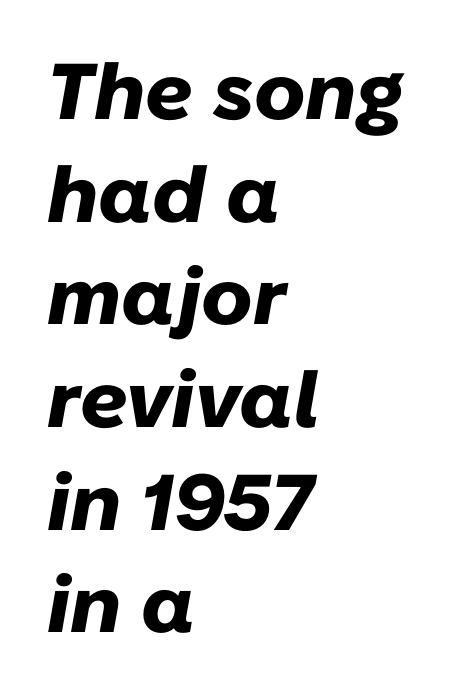
Would a proofreader flag this as italicized? Yes. One glance says typical: line gaps are just what's usual. Think of a printed novel: that variable character pitch is what you see here. The font is running at its bold setting. Is the block centered? No — it sits flush against the left margin. Each word holds together tightly as a unit, with standard inter-letter gaps.
